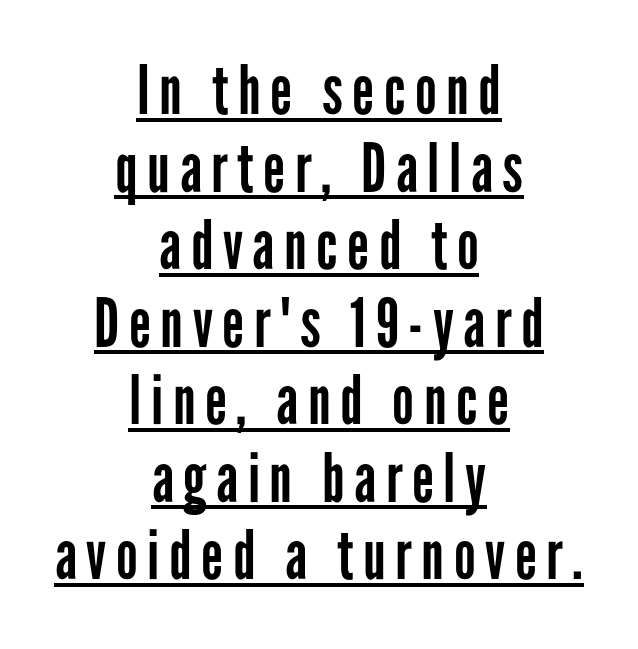
{"serif": "no", "italic": "no", "bold": "no", "weight": "regular", "width": "condensed", "stroke_contrast": "low", "x_height": "medium", "monospaced": "no", "underline": "yes", "align": "center", "line_spacing": "tight", "line_spacing_ratio": 1.14, "glyph_px": 68}
